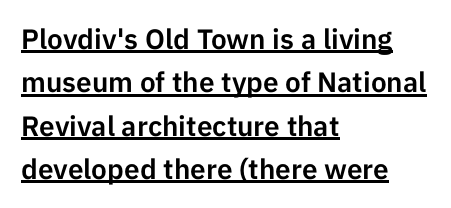
Typeset ragged right — the left edge is the straight one. Like a heading marked for emphasis, these lines bear an underscore. Each letter keeps its own natural width here, so spacing adapts to shape. Regular leading. Is this a sans? Yes — the strokes have no serifs.
